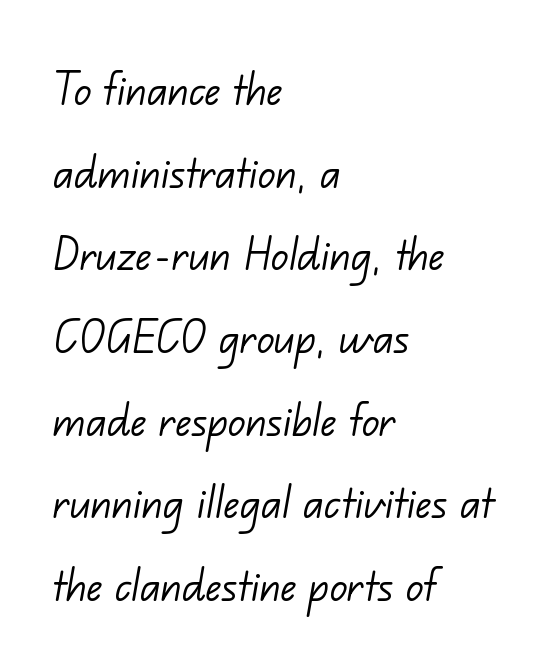
Q: Is the text bold? A: No.
Q: Is the typeface a serif or a sans-serif typeface? A: Sans-serif.
Q: Is the text underlined? A: No.
Q: How is the paragraph aligned? A: Left-aligned.
Q: Is the spacing between letters normal or unusually wide? A: Normal.
Q: Is the spacing between lines tight, normal or loose? A: Normal.
Q: Width (condensed, normal, or wide)? A: Normal.
Q: Stroke contrast? A: Low.
Q: x-height? A: Small.
Q: Monospaced? A: No.
